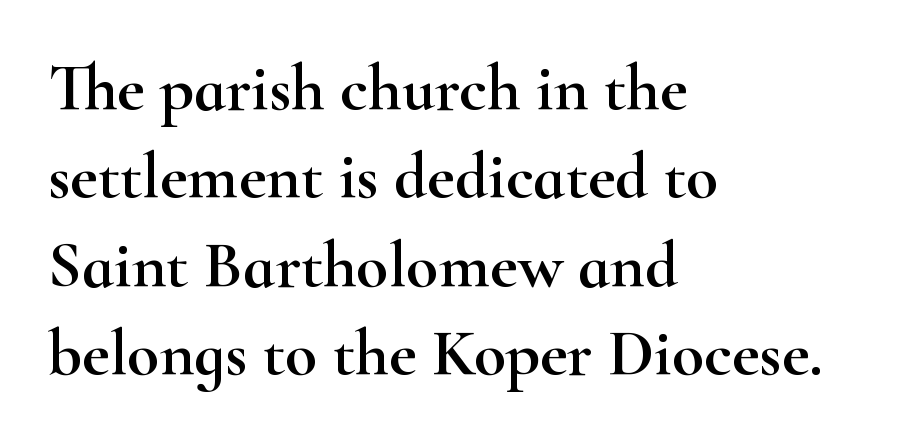
Q: Is the text italic (slanted)? A: No, it is upright.
Q: Is the typeface a serif or a sans-serif typeface? A: Serif.
Q: Is the text underlined? A: No.
Q: How is the paragraph aligned? A: Left-aligned.
Q: Is the spacing between letters normal or unusually wide? A: Normal.
Q: Is the spacing between lines tight, normal or loose? A: Normal.
Q: Width (condensed, normal, or wide)? A: Wide.
Q: Stroke contrast? A: High.
Q: x-height? A: Small.
Q: Monospaced? A: No.
